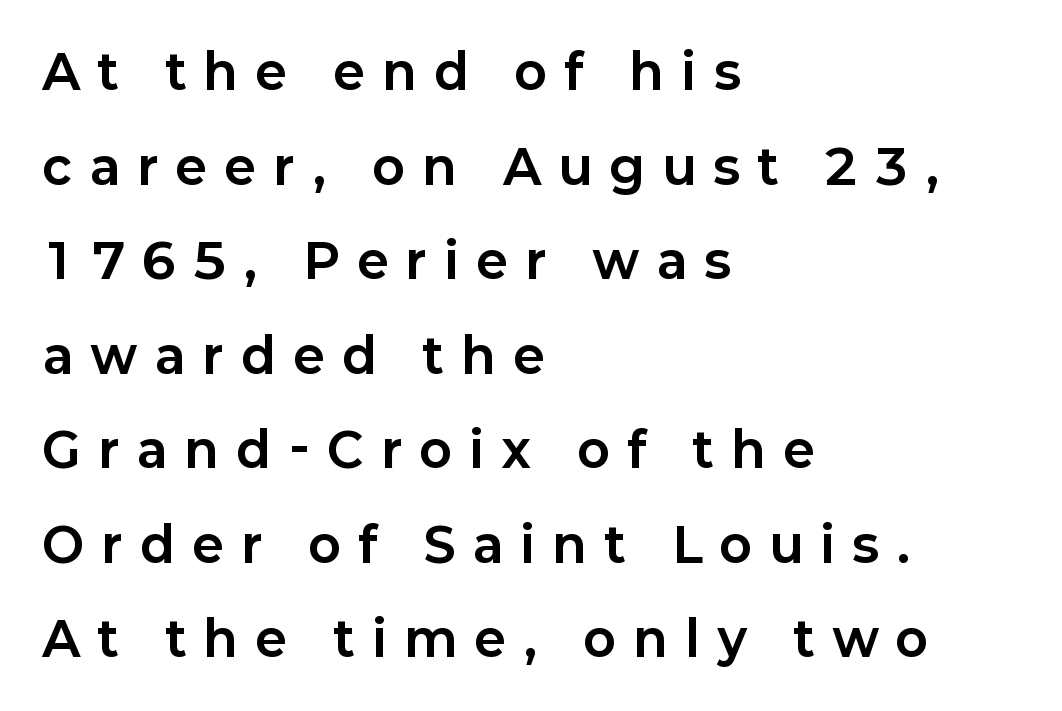
Look at the stroke-to-counter ratio: heavy, a bold. These lines stand farther apart than default settings would place them. Are there feet on the stems? There aren't — it's a sans. The lines in this sample share a left origin and differ only in where they stop.
